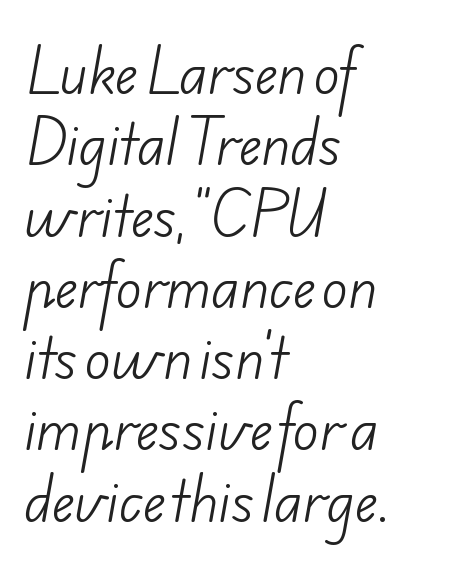
{"serif": "no", "bold": "no", "weight": "light", "width": "normal", "stroke_contrast": "low", "x_height": "small", "monospaced": "no", "underline": "no", "align": "left", "line_spacing": "normal", "line_spacing_ratio": 1.32, "letter_spacing": "normal", "letter_spacing_em": 0.0, "glyph_px": 54}
